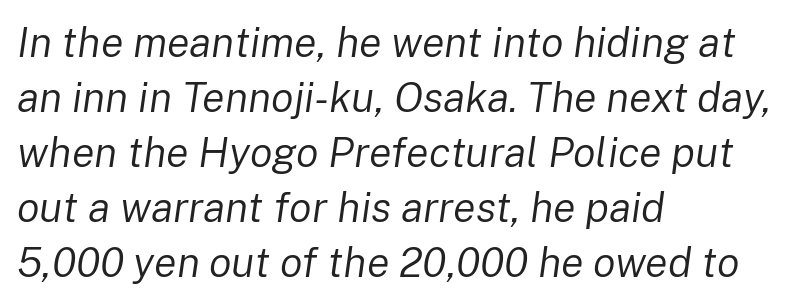
The image shows 42 px regular-weight type, italic (leaning right); set left-aligned, normal line spacing (1.31x), normal letter spacing, not underlined; low stroke contrast and a medium x-height.
